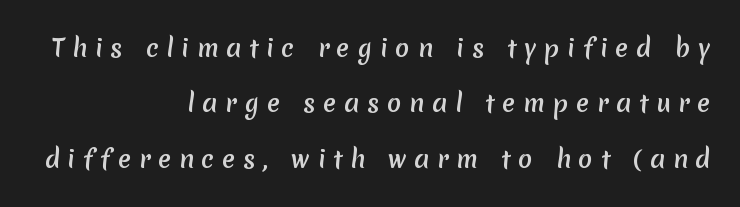
{"underline": "no", "align": "right", "line_spacing": "loose", "line_spacing_ratio": 2.31, "letter_spacing": "wide", "letter_spacing_em": 0.32, "glyph_px": 24}
